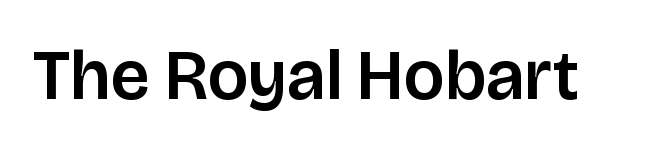
Q: Is the text italic (slanted)? A: No, it is upright.
Q: Is the typeface a serif or a sans-serif typeface? A: Sans-serif.
Q: Is the text underlined? A: No.
Q: Is the spacing between letters normal or unusually wide? A: Normal.
Q: Width (condensed, normal, or wide)? A: Normal.
Q: Stroke contrast? A: Low.
Q: x-height? A: Large.
Q: Monospaced? A: No.
